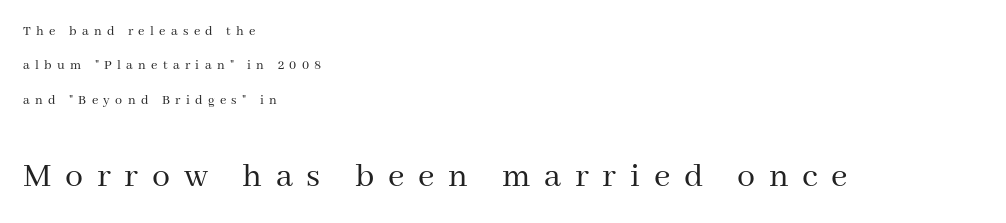
The image shows 36 px regular-weight serif type, upright; set left-aligned, loose line spacing (2.46x), unusually wide letter spacing (+0.38 em), not underlined; the second (bottom) block is 2.57x larger; medium stroke contrast and a medium x-height.
